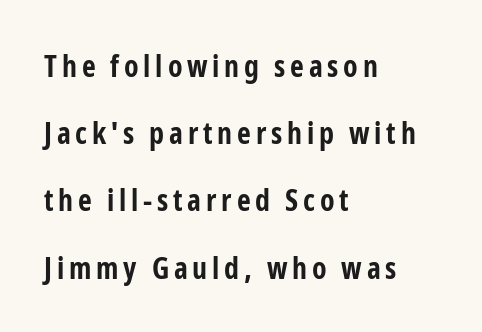
The image shows 30 px bold, condensed sans-serif type, upright; set left-aligned, loose line spacing (2.24x), not underlined; low stroke contrast and a medium x-height.
